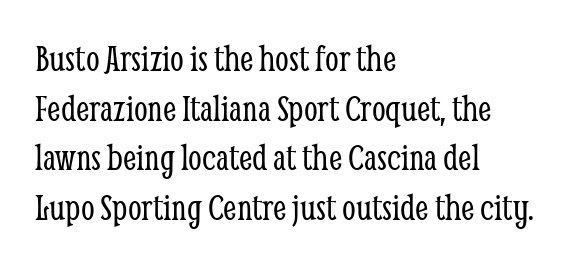
The image shows 39 px light, condensed serif type, upright; set left-aligned, normal line spacing (1.27x), normal letter spacing, not underlined; low stroke contrast and a medium x-height.
